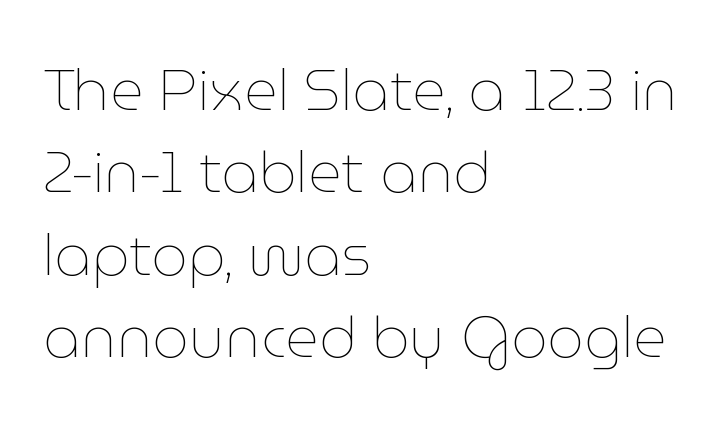
{"italic": "no", "bold": "no", "weight": "thin", "width": "normal", "stroke_contrast": "low", "x_height": "medium", "monospaced": "no", "underline": "no", "align": "left", "line_spacing": "normal", "line_spacing_ratio": 1.42, "letter_spacing": "normal", "letter_spacing_em": 0.0, "glyph_px": 58}
